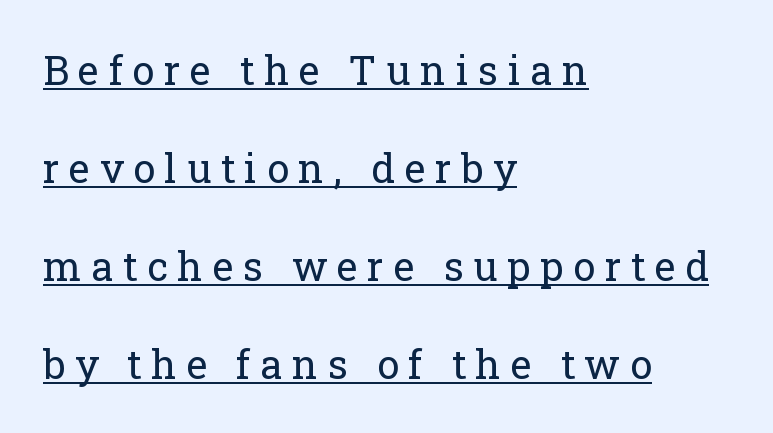
Each line of the rendering has a horizontal stroke beneath the glyphs. You can tell from the footed stems that serif type was used. Students, note that the glyphs here are deliberately spaced far apart. A typesetter would call this proportional, since set widths differ per character.
